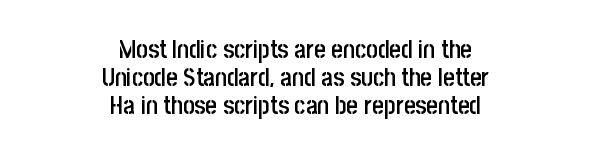
Tracking value appears to be zero — textbook default spacing. Honestly, there is no underline to notice here at all. Style check: upright. Bold? Not quite — semibold, heavier than regular but stopping short. Regarding leading, the lines here are crowded together. If you folded the block vertically in half, each line would mirror itself in length.
